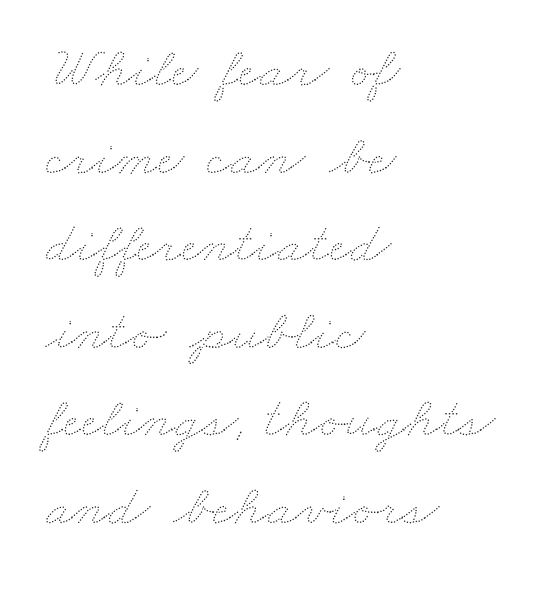
{"bold": "no", "weight": "thin", "width": "wide", "stroke_contrast": "medium", "x_height": "small", "monospaced": "no", "underline": "no", "align": "left", "line_spacing": "normal", "line_spacing_ratio": 1.51, "letter_spacing": "normal", "letter_spacing_em": 0.0, "glyph_px": 58}
